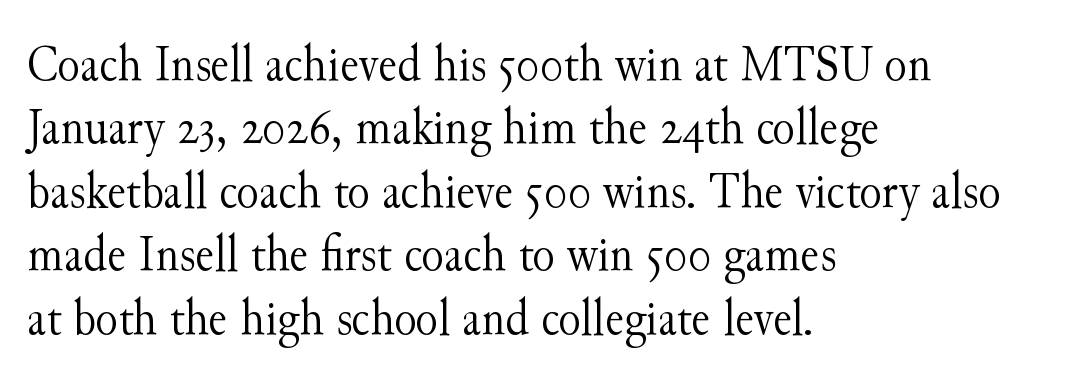
Q: Is the text bold? A: No.
Q: Is the text italic (slanted)? A: No, it is upright.
Q: Is the typeface a serif or a sans-serif typeface? A: Serif.
Q: Is the text underlined? A: No.
Q: How is the paragraph aligned? A: Left-aligned.
Q: Is the spacing between letters normal or unusually wide? A: Normal.
Q: Width (condensed, normal, or wide)? A: Normal.
Q: Stroke contrast? A: Medium.
Q: x-height? A: Small.
Q: Monospaced? A: No.
